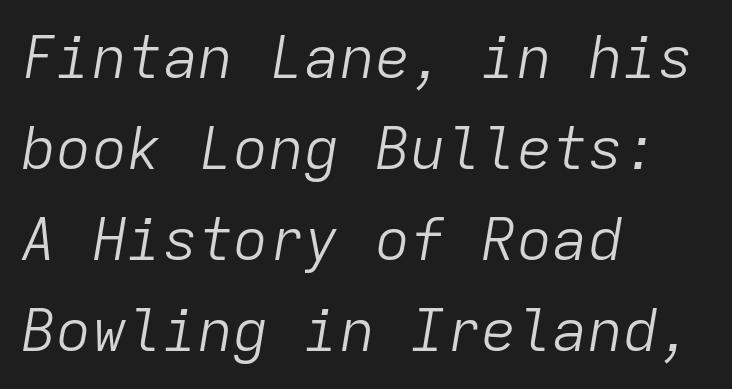
The image shows 59 px light type, italic (leaning right), monospaced; set left-aligned, normal line spacing (1.54x), normal letter spacing, not underlined; low stroke contrast and a medium x-height.
